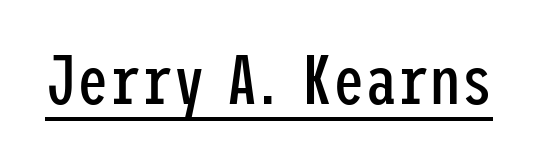
The typeface has the unassuming heft of standard copy or less. Posture: vertical. These lines keep a tight, regular rhythm from letter to letter. Check where the strokes stop: nothing finishes them off — pure sans. Underlined type.
